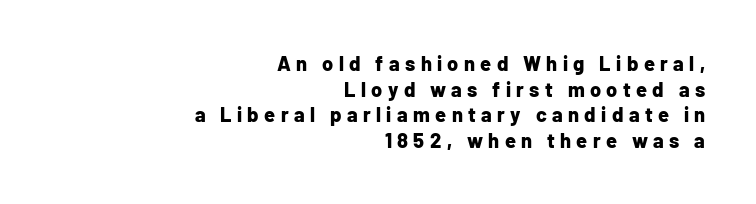
{"italic": "no", "bold": "yes", "underline": "no", "align": "right", "line_spacing": "normal", "line_spacing_ratio": 1.28, "letter_spacing": "wide", "letter_spacing_em": 0.27, "glyph_px": 20}
